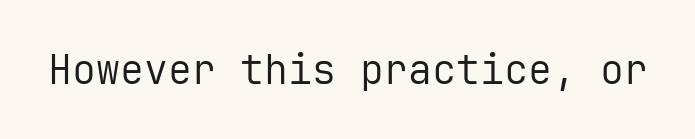
Q: Is the text bold? A: No.
Q: Is the text italic (slanted)? A: No, it is upright.
Q: Is the typeface a serif or a sans-serif typeface? A: Sans-serif.
Q: Is the text underlined? A: No.
Q: Is the spacing between letters normal or unusually wide? A: Normal.
Q: Width (condensed, normal, or wide)? A: Normal.
Q: Stroke contrast? A: Low.
Q: x-height? A: Medium.
Q: Monospaced? A: Yes.
